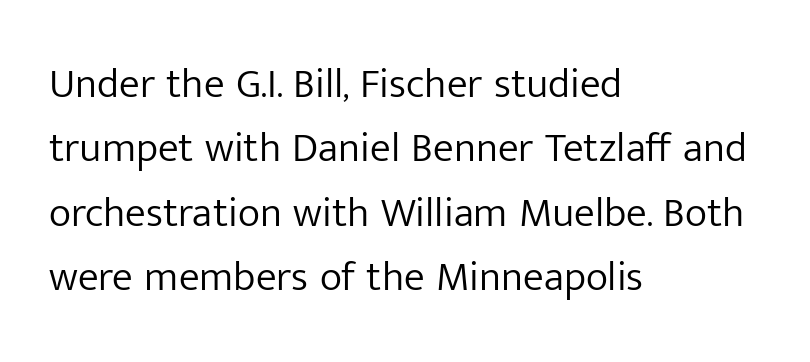
{"serif": "no", "italic": "no", "bold": "no", "weight": "light", "width": "normal", "stroke_contrast": "low", "x_height": "medium", "monospaced": "no", "underline": "no", "align": "left", "line_spacing": "normal", "line_spacing_ratio": 1.53, "letter_spacing": "normal", "letter_spacing_em": 0.0, "glyph_px": 42}
